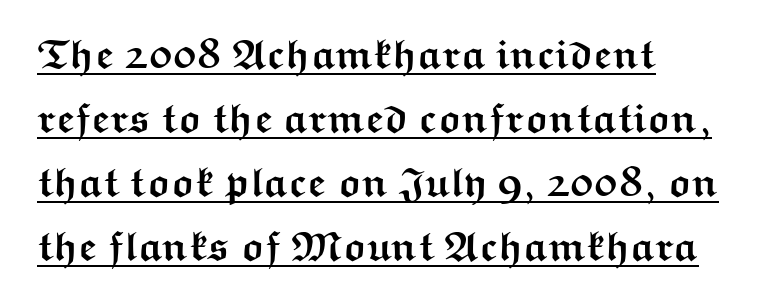
Q: Is the text bold? A: Yes.
Q: Is the text italic (slanted)? A: No, it is upright.
Q: Is the typeface a serif or a sans-serif typeface? A: Sans-serif.
Q: Is the text underlined? A: Yes.
Q: How is the paragraph aligned? A: Left-aligned.
Q: Is the spacing between letters normal or unusually wide? A: Normal.
Q: Is the spacing between lines tight, normal or loose? A: Normal.
Q: Width (condensed, normal, or wide)? A: Wide.
Q: Stroke contrast? A: Medium.
Q: x-height? A: Medium.
Q: Monospaced? A: No.
